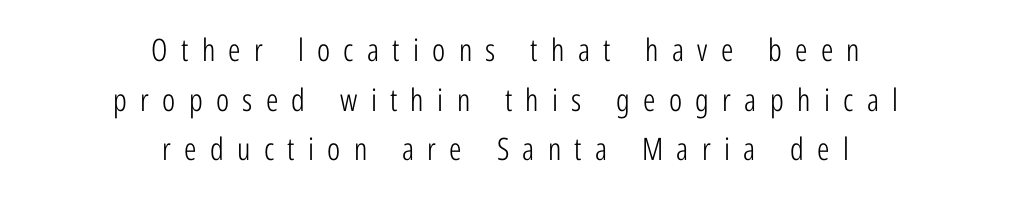
Q: Is the text bold? A: No.
Q: Is the text italic (slanted)? A: No, it is upright.
Q: Is the typeface a serif or a sans-serif typeface? A: Sans-serif.
Q: Is the text underlined? A: No.
Q: How is the paragraph aligned? A: Centered.
Q: Is the spacing between letters normal or unusually wide? A: Unusually wide.
Q: Is the spacing between lines tight, normal or loose? A: Normal.
Q: Width (condensed, normal, or wide)? A: Condensed.
Q: Stroke contrast? A: Low.
Q: x-height? A: Medium.
Q: Monospaced? A: No.
